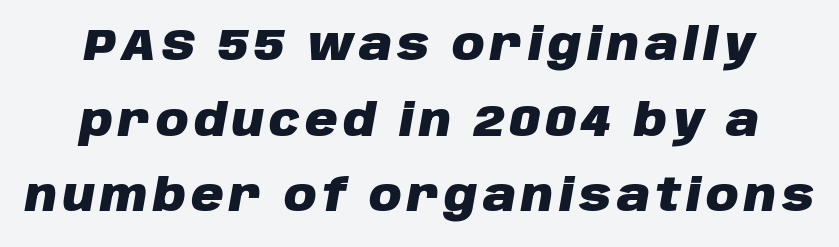
{"italic": "yes", "lean": "right", "slant_degrees": 10, "bold": "yes", "weight": "heavy", "width": "normal", "stroke_contrast": "low", "x_height": "large", "monospaced": "no", "underline": "no", "line_spacing": "normal", "line_spacing_ratio": 1.68, "glyph_px": 45}
